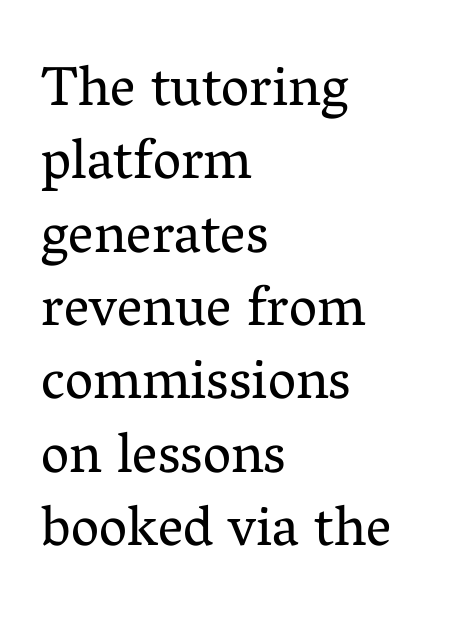
Q: Is the text bold? A: No.
Q: Is the text italic (slanted)? A: No, it is upright.
Q: Is the typeface a serif or a sans-serif typeface? A: Serif.
Q: Is the text underlined? A: No.
Q: How is the paragraph aligned? A: Left-aligned.
Q: Is the spacing between letters normal or unusually wide? A: Normal.
Q: Is the spacing between lines tight, normal or loose? A: Normal.
Q: Width (condensed, normal, or wide)? A: Normal.
Q: Stroke contrast? A: Medium.
Q: x-height? A: Medium.
Q: Monospaced? A: No.
